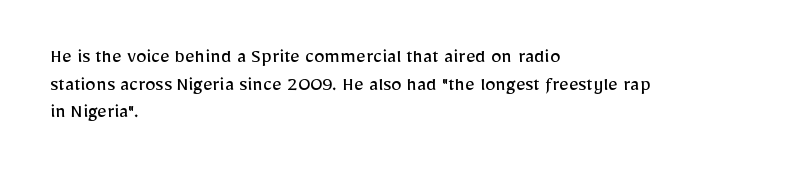
{"italic": "no", "bold": "no", "underline": "no", "align": "left", "line_spacing": "normal", "line_spacing_ratio": 1.32, "letter_spacing": "normal", "letter_spacing_em": 0.0, "glyph_px": 21}
